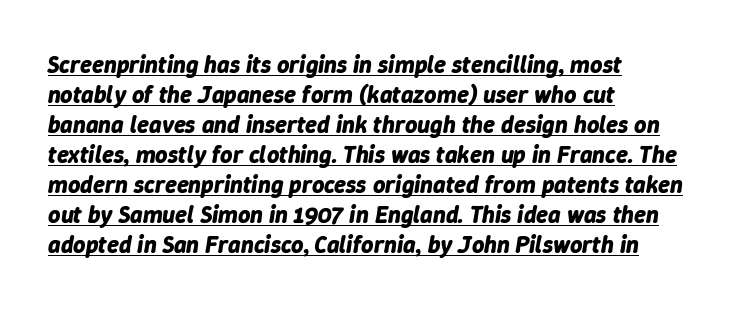
Heavy-handed strokes throughout: this text is bold. A typographer would call this underscored text. The letters sit at their default tracking, neither squeezed nor spread. All the whitespace from short lines collects on the right. The rows are spaced the way most documents space them. You can tell it's italic because the verticals aren't actually vertical.
